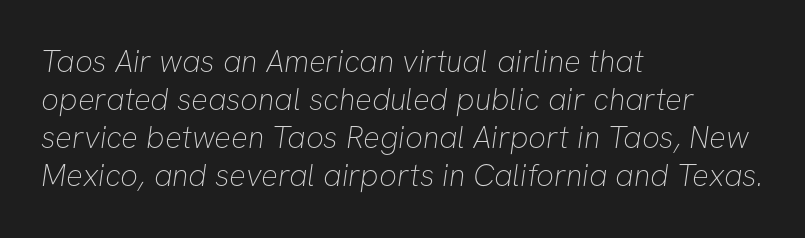
Q: Is the text bold? A: No.
Q: Is the typeface a serif or a sans-serif typeface? A: Sans-serif.
Q: Is the text underlined? A: No.
Q: How is the paragraph aligned? A: Left-aligned.
Q: Is the spacing between letters normal or unusually wide? A: Normal.
Q: Width (condensed, normal, or wide)? A: Normal.
Q: Stroke contrast? A: Low.
Q: x-height? A: Medium.
Q: Monospaced? A: No.
